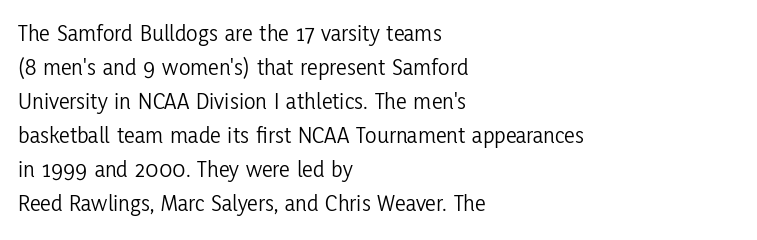
The image shows 24 px text type, upright; set left-aligned, normal line spacing (1.42x), normal letter spacing, not underlined.
